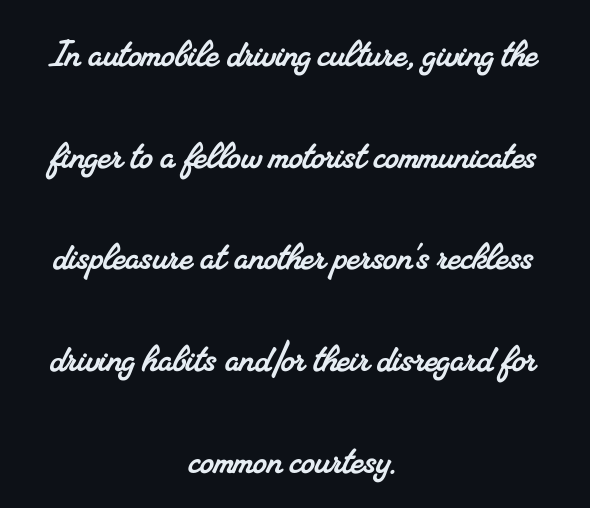
The image shows 44 px serif type; set centered, loose line spacing (2.31x), normal letter spacing, not underlined; medium stroke contrast and a small x-height.
